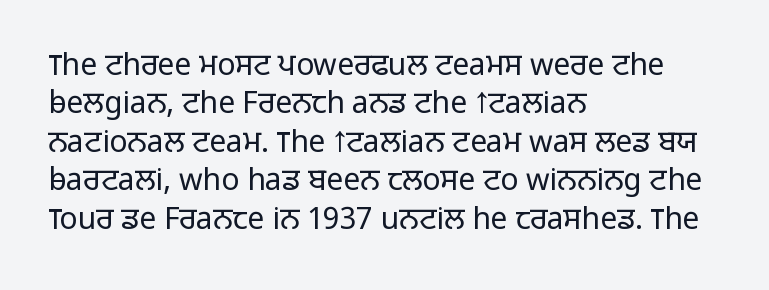
{"serif": "no", "italic": "no", "bold": "no", "weight": "light", "width": "normal", "stroke_contrast": "low", "x_height": "medium", "monospaced": "no", "underline": "no", "align": "left", "line_spacing": "normal", "line_spacing_ratio": 1.28, "letter_spacing": "normal", "letter_spacing_em": 0.0, "glyph_px": 30}
